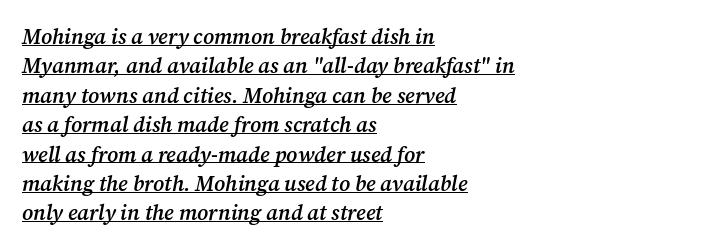
Q: Is the text bold? A: Semi-bold.
Q: Is the text italic (slanted)? A: Yes, it leans right by about 12 degrees.
Q: Is the text underlined? A: Yes.
Q: How is the paragraph aligned? A: Left-aligned.
Q: Is the spacing between letters normal or unusually wide? A: Normal.
Q: Is the spacing between lines tight, normal or loose? A: Normal.
